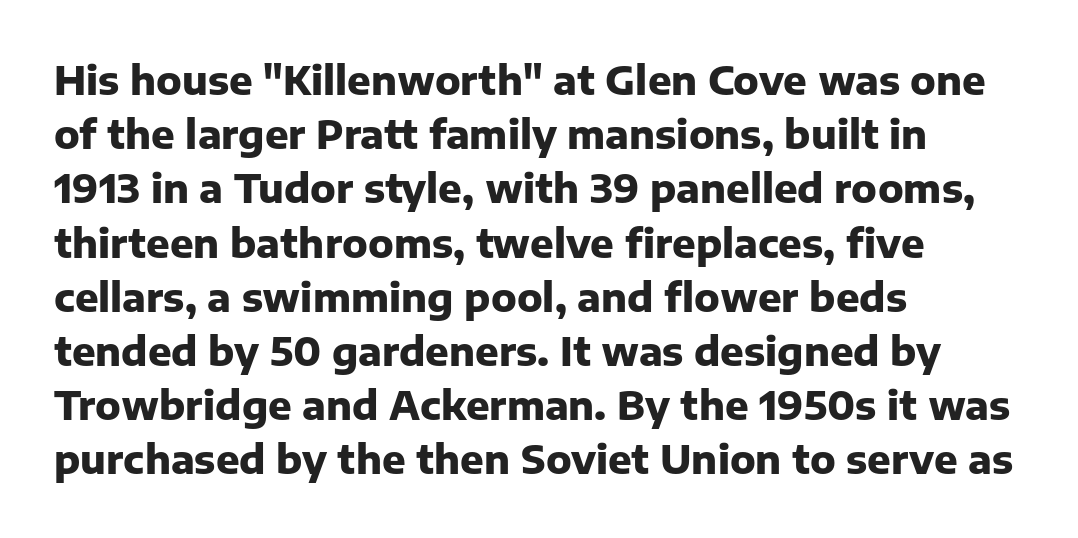
Q: Is the text bold? A: Yes.
Q: Is the text italic (slanted)? A: No, it is upright.
Q: Is the typeface a serif or a sans-serif typeface? A: Sans-serif.
Q: Is the text underlined? A: No.
Q: How is the paragraph aligned? A: Left-aligned.
Q: Is the spacing between letters normal or unusually wide? A: Normal.
Q: Is the spacing between lines tight, normal or loose? A: Normal.
Q: Width (condensed, normal, or wide)? A: Normal.
Q: Stroke contrast? A: Low.
Q: x-height? A: Medium.
Q: Monospaced? A: No.
